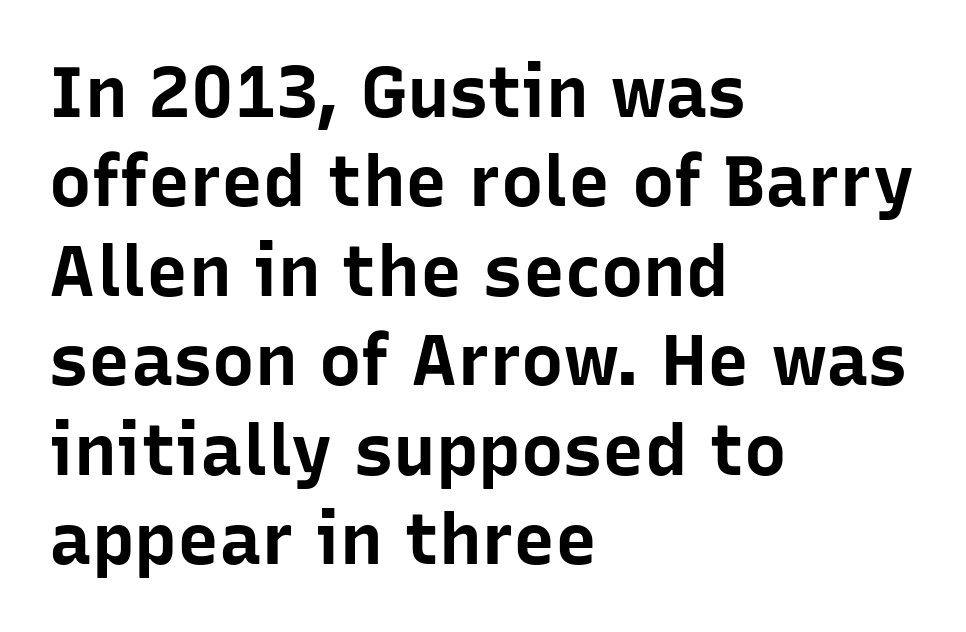
A typesetter would label this face a sans. These lines are rendered in a variable-pitch font. Caption: bold face, heavy strokes. The paragraph has a hard left edge and a soft right edge. The letterforms sit shoulder to shoulder at normal distance. Horizontal bands of white between lines are of average thickness.
